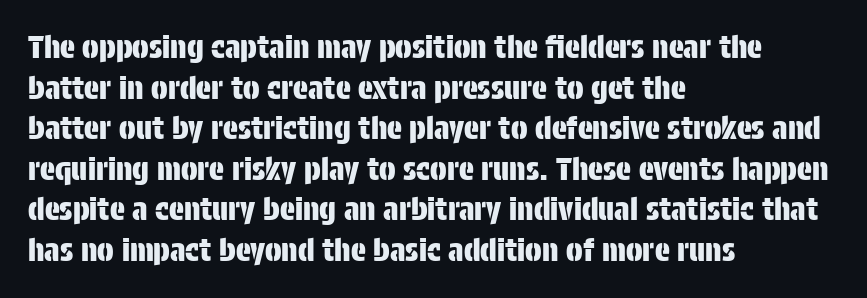
{"serif": "no", "italic": "no", "width": "condensed", "stroke_contrast": "low", "x_height": "large", "monospaced": "no", "underline": "no", "align": "left", "line_spacing": "normal", "line_spacing_ratio": 1.31, "letter_spacing": "normal", "letter_spacing_em": 0.0, "glyph_px": 31}
